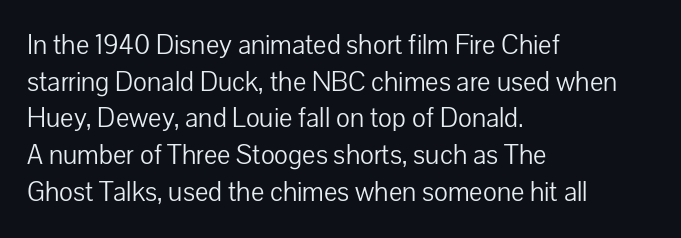
The image shows 28 px light sans-serif type, upright; set left-aligned, normal line spacing (1.31x), normal letter spacing, not underlined; low stroke contrast and a medium x-height.
